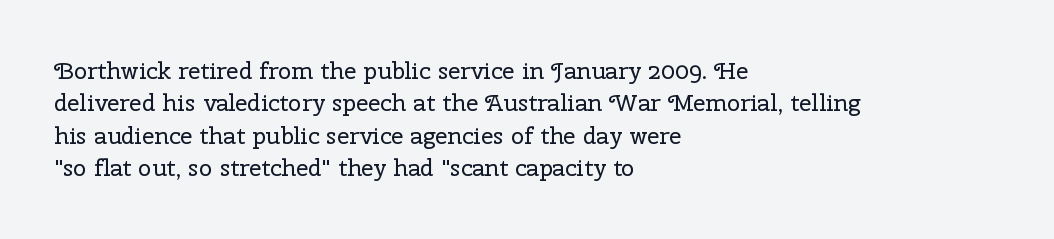
Q: Is the text bold? A: No.
Q: Is the text italic (slanted)? A: No, it is upright.
Q: Is the text underlined? A: No.
Q: How is the paragraph aligned? A: Left-aligned.
Q: Is the spacing between letters normal or unusually wide? A: Normal.
Q: Is the spacing between lines tight, normal or loose? A: Normal.
